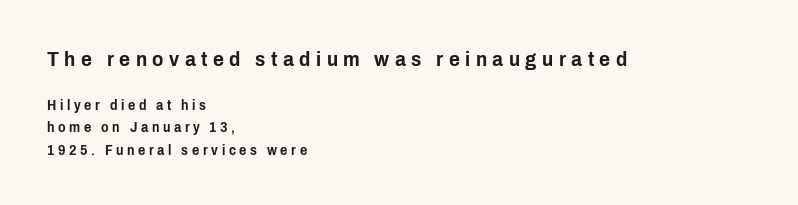
Q: Is the text italic (slanted)? A: No, it is upright.
Q: Is the text underlined? A: No.
Q: How is the paragraph aligned? A: Left-aligned.
Q: Is the spacing between letters normal or unusually wide? A: Unusually wide.
Q: Is the spacing between lines tight, normal or loose? A: Normal.
Q: Which block of text is set in a larger size, the first (top) or the second (bottom)? A: The first (top) one.
